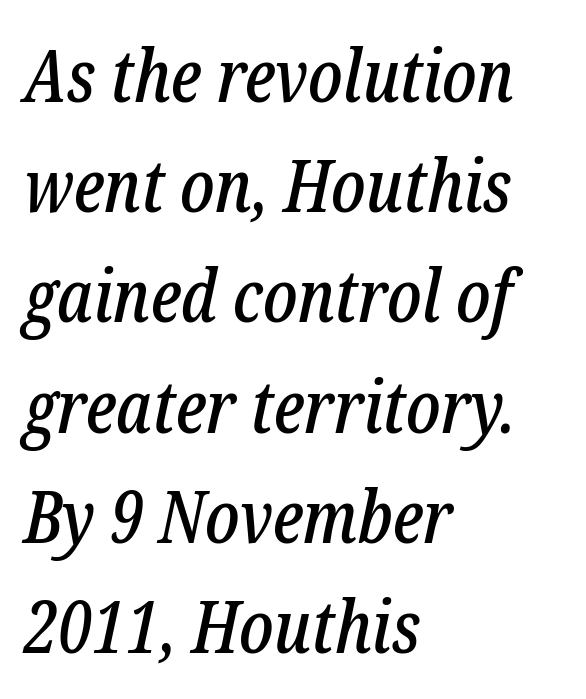
The image shows 73 px condensed serif type, italic (leaning right); set left-aligned, normal line spacing (1.51x), normal letter spacing, not underlined; low stroke contrast and a medium x-height.
